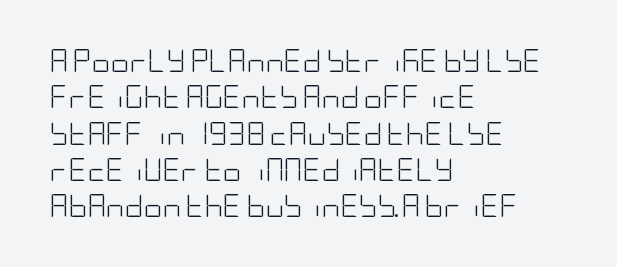
{"italic": "no", "bold": "no", "underline": "no", "align": "left", "line_spacing": "normal", "line_spacing_ratio": 1.58, "letter_spacing": "normal", "letter_spacing_em": 0.0, "glyph_px": 23}
